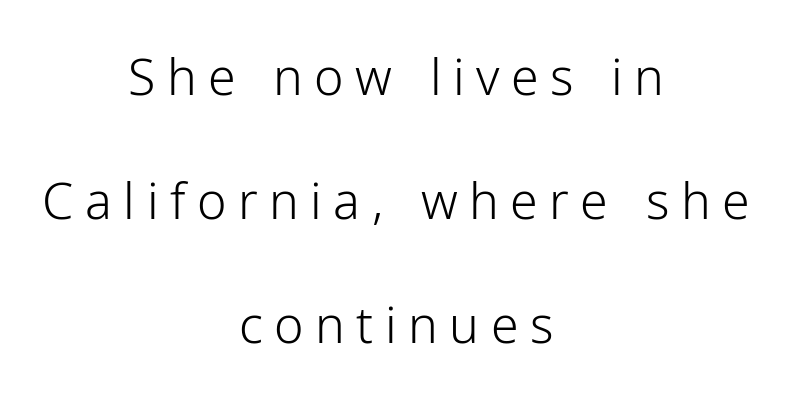
Q: Is the text bold? A: No.
Q: Is the text italic (slanted)? A: No, it is upright.
Q: Is the typeface a serif or a sans-serif typeface? A: Sans-serif.
Q: Is the text underlined? A: No.
Q: How is the paragraph aligned? A: Centered.
Q: Is the spacing between letters normal or unusually wide? A: Unusually wide.
Q: Is the spacing between lines tight, normal or loose? A: Loose.
Q: Width (condensed, normal, or wide)? A: Normal.
Q: Stroke contrast? A: Low.
Q: x-height? A: Medium.
Q: Monospaced? A: No.
